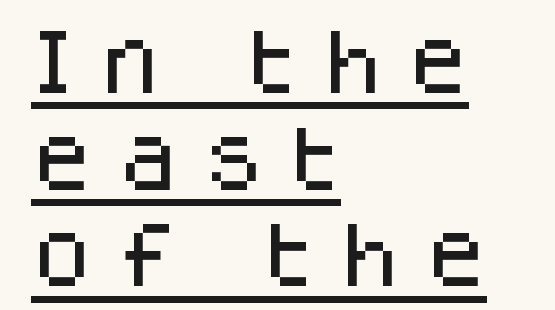
{"serif": "no", "italic": "no", "width": "normal", "stroke_contrast": "low", "x_height": "large", "monospaced": "no", "underline": "yes", "align": "left", "line_spacing": "normal", "line_spacing_ratio": 1.38, "letter_spacing": "wide", "letter_spacing_em": 0.35, "glyph_px": 70}
